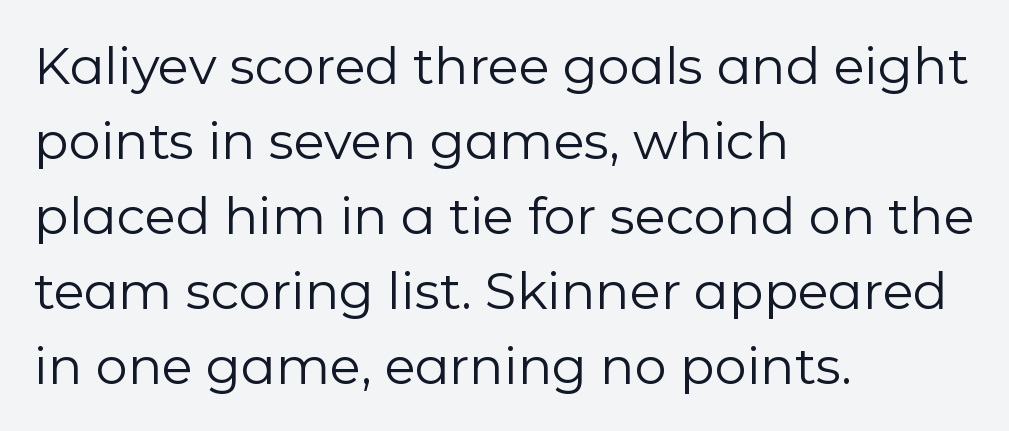
The typeface chosen for these lines omits serifs. Varying glyph widths throughout — classic text-font behaviour. Descenders are the only things crossing below the line. The compositor pushed each line to the left boundary.
